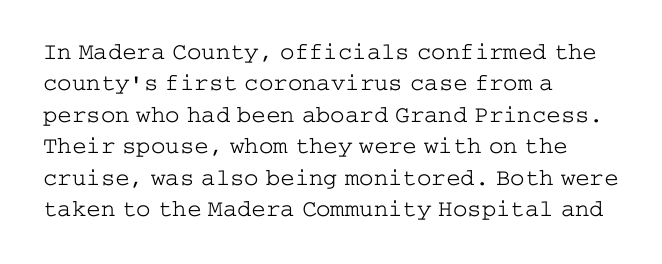
The image shows 24 px text type, upright; set left-aligned, normal line spacing (1.31x), normal letter spacing, not underlined.
